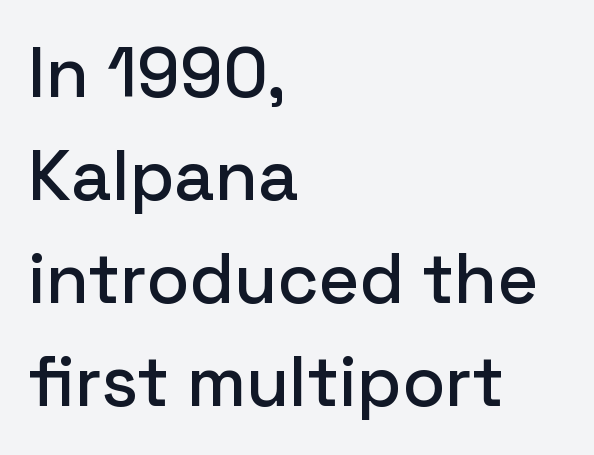
The image shows 70 px sans-serif type, upright; set left-aligned, normal line spacing (1.47x), normal letter spacing, not underlined; low stroke contrast and a medium x-height.
